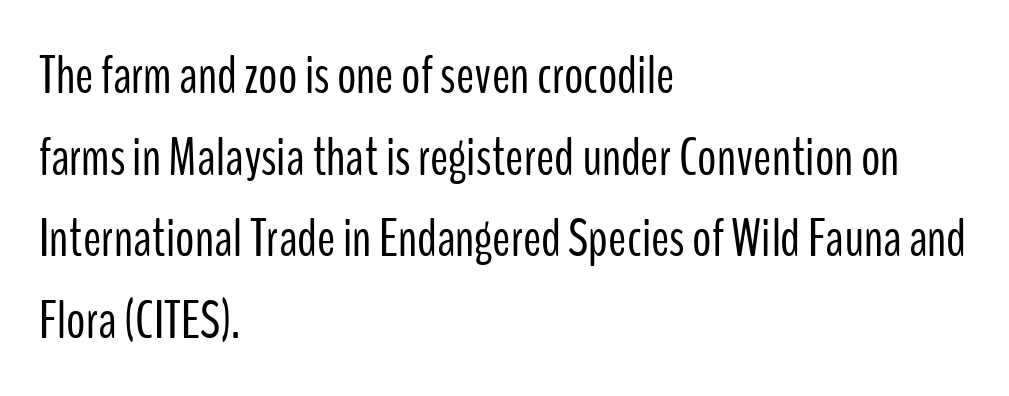
The weight would be labelled regular, book, light, or lighter still. You can tell it's not italic because the verticals are truly vertical. The gap between lines stays unmarked. One glance says typical: line gaps are just what's usual. Letter spacing: default. A typesetter would label this face a sans.
